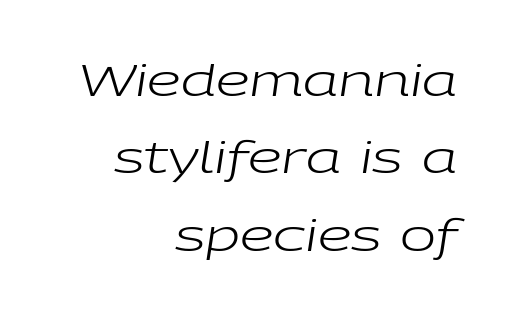
The font sits on the lighter half of the weight spectrum, regular included. The passage shown is typed in a proportional face where columns would drift. Every row of glyphs terminates at an identical x-position on the right. Glance below the letters and you will spot only blank space.
